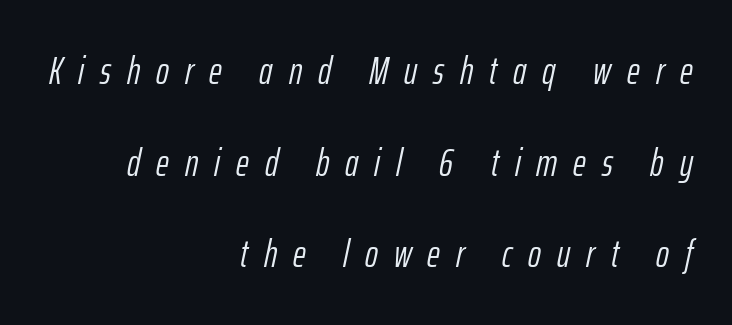
Q: Is the text bold? A: No.
Q: Is the text italic (slanted)? A: Yes, it leans right by about 12 degrees.
Q: Is the text underlined? A: No.
Q: How is the paragraph aligned? A: Right-aligned.
Q: Is the spacing between letters normal or unusually wide? A: Unusually wide.
Q: Is the spacing between lines tight, normal or loose? A: Loose.
Q: Width (condensed, normal, or wide)? A: Condensed.
Q: Stroke contrast? A: Low.
Q: x-height? A: Medium.
Q: Monospaced? A: No.
